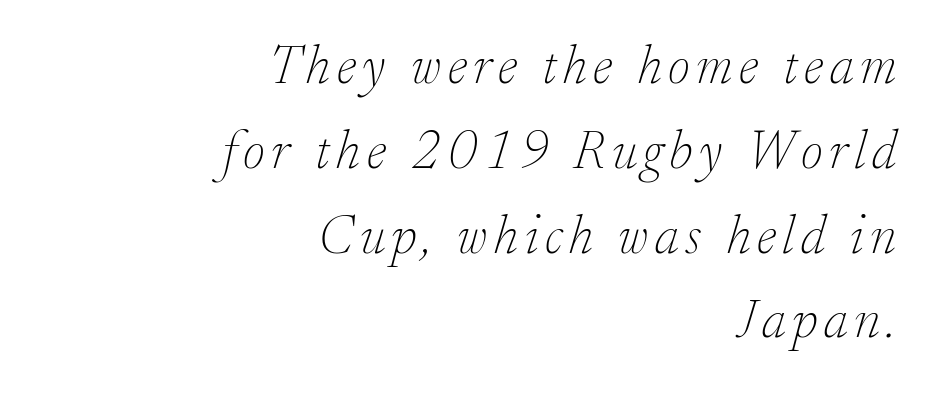
Q: Is the text bold? A: No.
Q: Is the text italic (slanted)? A: Yes, it leans right by about 17 degrees.
Q: Is the typeface a serif or a sans-serif typeface? A: Serif.
Q: Is the text underlined? A: No.
Q: How is the paragraph aligned? A: Right-aligned.
Q: Is the spacing between lines tight, normal or loose? A: Normal.
Q: Width (condensed, normal, or wide)? A: Normal.
Q: Stroke contrast? A: Low.
Q: x-height? A: Small.
Q: Monospaced? A: No.
